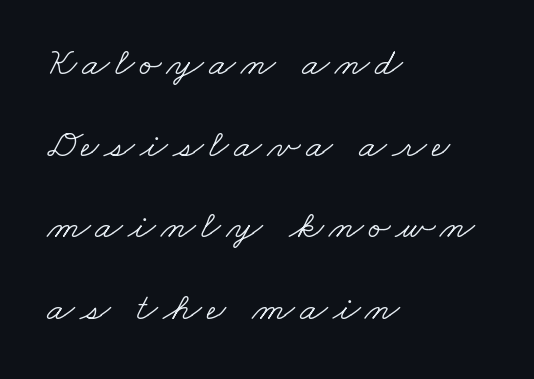
All the whitespace from short lines collects on the right. Nobody drew a line under any word here. One glance says open: line gaps are wider than usual. The text was rendered using a seriffed face with decorative stroke endings.
